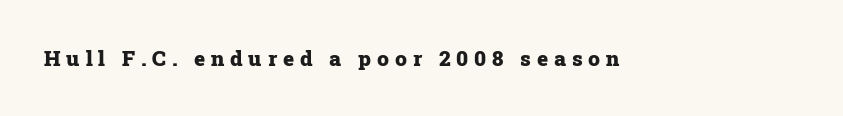
The specimen omits any rule beneath the text block's lines. Between one letter and the next there's a generous, obvious gap. Look at the stroke-to-counter ratio: heavy, a bold. This sample uses an upright cut, with every glyph sitting square on the baseline.
